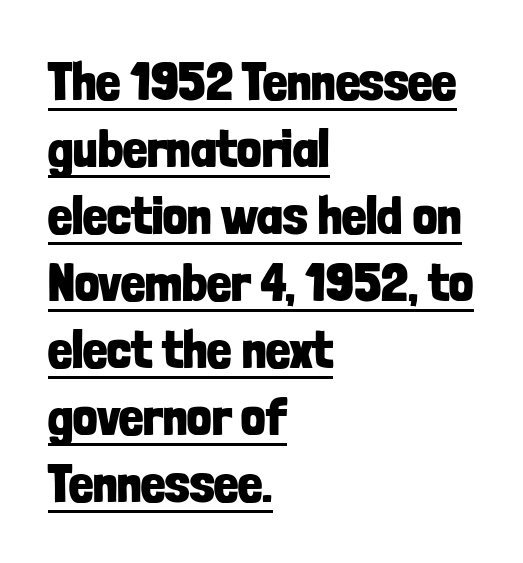
The image shows 54 px bold, condensed sans-serif type, upright; set left-aligned, line spacing 1.24x, normal letter spacing, underlined; low stroke contrast and a medium x-height.
